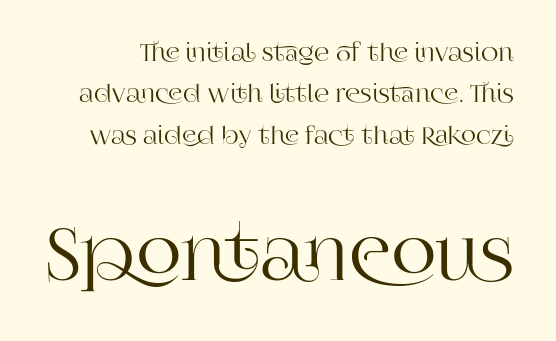
The image shows 73 px serif type, upright; set line spacing 1.72x, normal letter spacing, not underlined; the second (bottom) block is 3.04x larger; high stroke contrast and a large x-height.
